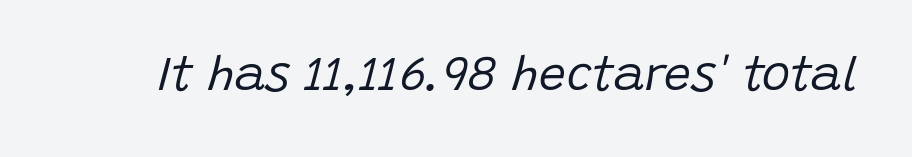
{"italic": "yes", "lean": "right", "slant_degrees": 15, "bold": "no", "weight": "regular", "width": "normal", "stroke_contrast": "low", "x_height": "large", "monospaced": "no", "underline": "no", "letter_spacing": "normal", "letter_spacing_em": 0.0, "glyph_px": 48}
